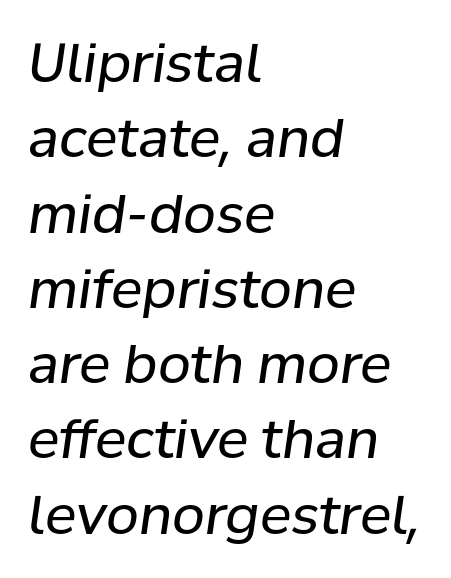
Q: Is the text bold? A: No.
Q: Is the text italic (slanted)? A: Yes, it leans right by about 8 degrees.
Q: Is the text underlined? A: No.
Q: How is the paragraph aligned? A: Left-aligned.
Q: Is the spacing between letters normal or unusually wide? A: Normal.
Q: Is the spacing between lines tight, normal or loose? A: Normal.
Q: Width (condensed, normal, or wide)? A: Normal.
Q: Stroke contrast? A: Low.
Q: x-height? A: Medium.
Q: Monospaced? A: No.
